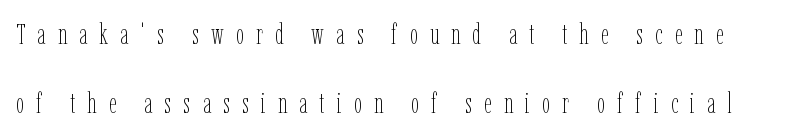
When letters stand straight like this, we call the style roman or upright. How are the letters spaced? Widely, with obvious added tracking. Think of a printed novel: that variable character pitch is what you see here. Underlining? Definitely not there. In terms of leading, this rendering errs on the spacious side. Letters have the restrained weight of plain body copy at most.
